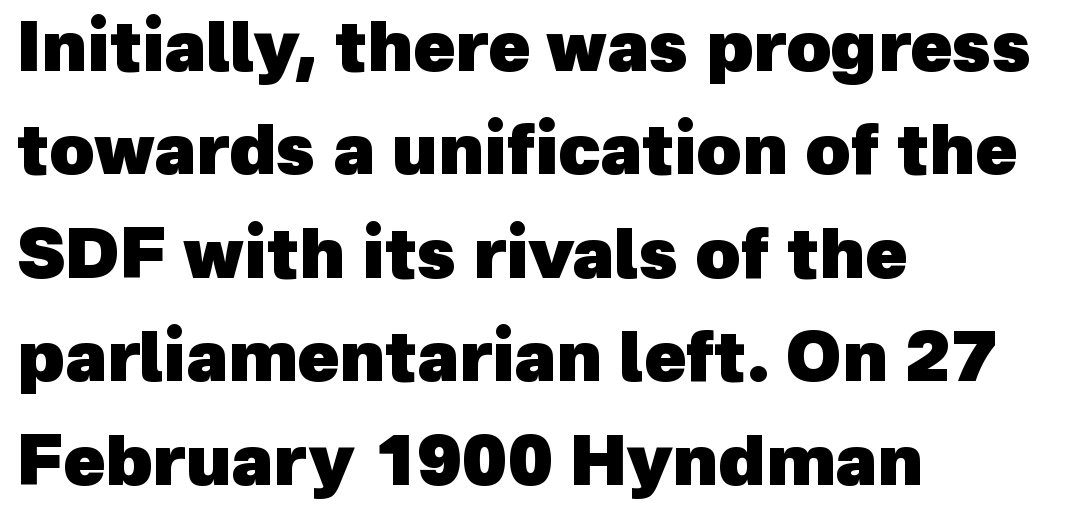
Q: Is the text bold? A: Yes.
Q: Is the typeface a serif or a sans-serif typeface? A: Sans-serif.
Q: Is the text underlined? A: No.
Q: How is the paragraph aligned? A: Left-aligned.
Q: Is the spacing between letters normal or unusually wide? A: Normal.
Q: Is the spacing between lines tight, normal or loose? A: Normal.
Q: Width (condensed, normal, or wide)? A: Normal.
Q: x-height? A: Medium.
Q: Monospaced? A: No.
